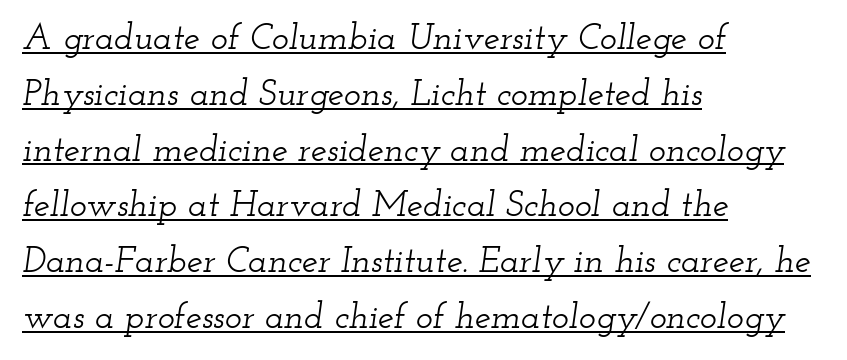
The image shows 36 px wide serif type, italic (leaning right); set left-aligned, normal line spacing (1.55x), normal letter spacing, underlined; low stroke contrast and a small x-height.
